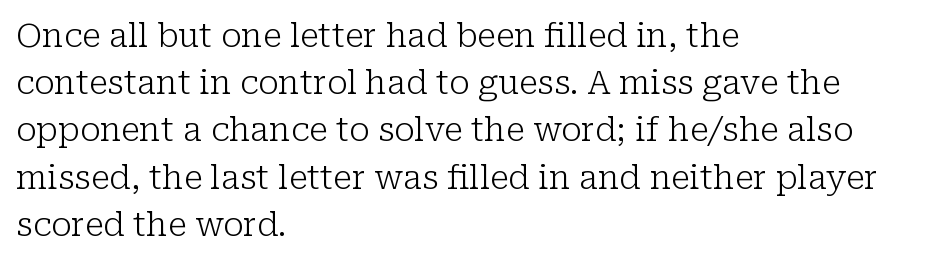
Q: Is the text bold? A: No.
Q: Is the text italic (slanted)? A: No, it is upright.
Q: Is the typeface a serif or a sans-serif typeface? A: Serif.
Q: Is the text underlined? A: No.
Q: How is the paragraph aligned? A: Left-aligned.
Q: Is the spacing between letters normal or unusually wide? A: Normal.
Q: Is the spacing between lines tight, normal or loose? A: Normal.
Q: Width (condensed, normal, or wide)? A: Normal.
Q: Stroke contrast? A: Low.
Q: x-height? A: Medium.
Q: Monospaced? A: No.
